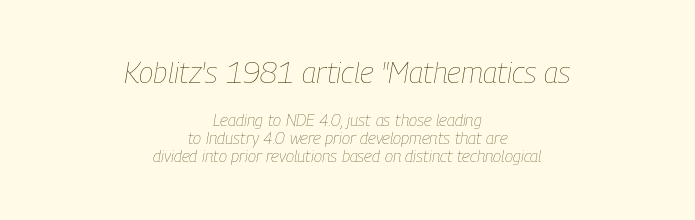
The image shows 30 px thin, condensed type, italic (leaning right); set centered, tight line spacing (1.07x), normal letter spacing, not underlined; the first (top) block is 1.76x larger; low stroke contrast and a medium x-height.
